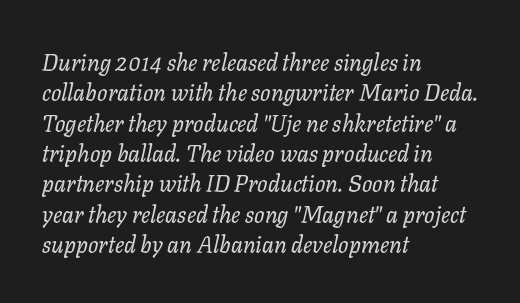
The typography opts for an oblique posture over an upright one. Characters follow at the spacing the type designer built in. This reads as an unemphasized weight, regular at the heaviest. Normally led — the rows are evenly, conventionally spaced. Letters rest on an invisible, unmarked baseline.
